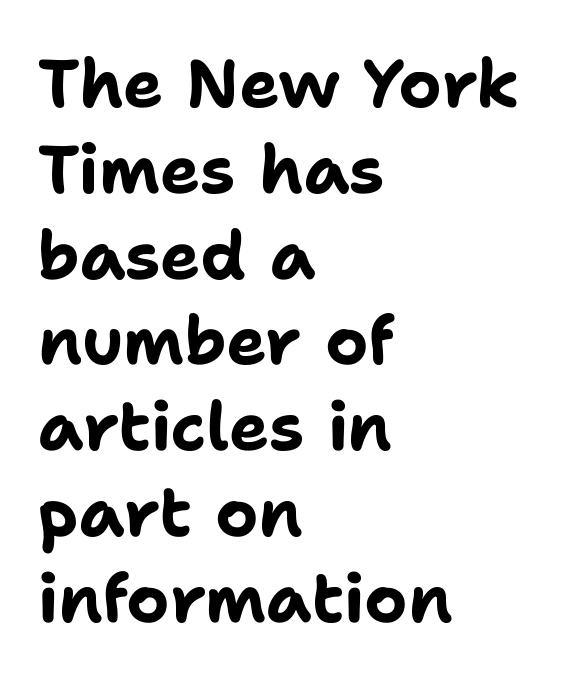
{"serif": "no", "italic": "no", "bold": "yes", "weight": "bold", "width": "normal", "stroke_contrast": "low", "x_height": "medium", "monospaced": "no", "underline": "no", "align": "left", "line_spacing": "normal", "line_spacing_ratio": 1.28, "letter_spacing": "normal", "letter_spacing_em": 0.0, "glyph_px": 67}
